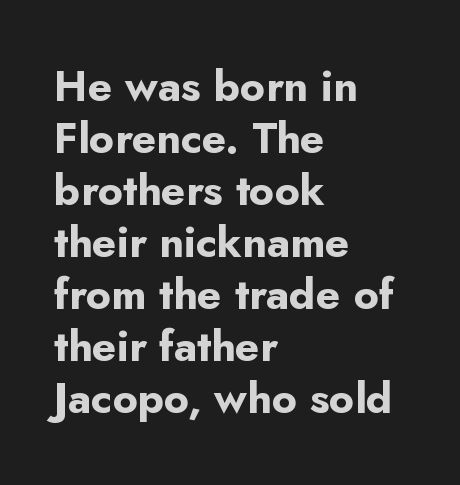
Q: Is the text bold? A: Yes.
Q: Is the text italic (slanted)? A: No, it is upright.
Q: Is the typeface a serif or a sans-serif typeface? A: Sans-serif.
Q: Is the text underlined? A: No.
Q: How is the paragraph aligned? A: Left-aligned.
Q: Is the spacing between letters normal or unusually wide? A: Normal.
Q: Width (condensed, normal, or wide)? A: Normal.
Q: Stroke contrast? A: Low.
Q: x-height? A: Small.
Q: Monospaced? A: No.
